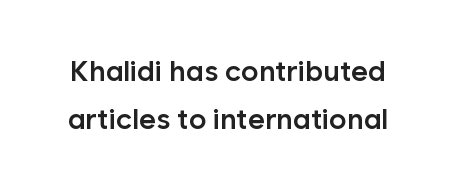
{"serif": "no", "italic": "no", "bold": "semi", "weight": "semibold", "width": "normal", "stroke_contrast": "low", "x_height": "medium", "monospaced": "no", "underline": "no", "line_spacing": "normal", "line_spacing_ratio": 1.64, "letter_spacing": "normal", "letter_spacing_em": 0.0, "glyph_px": 29}
